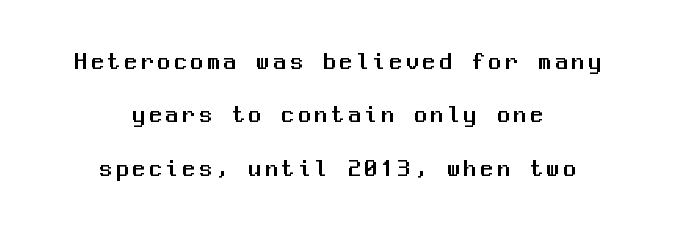
Q: Is the text italic (slanted)? A: No, it is upright.
Q: Is the text underlined? A: No.
Q: How is the paragraph aligned? A: Centered.
Q: Is the spacing between lines tight, normal or loose? A: Loose.
